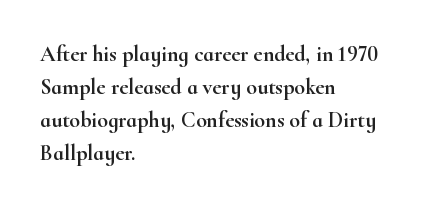
{"italic": "no", "underline": "no", "align": "left", "line_spacing": "normal", "line_spacing_ratio": 1.5, "letter_spacing": "normal", "letter_spacing_em": 0.0, "glyph_px": 22}
